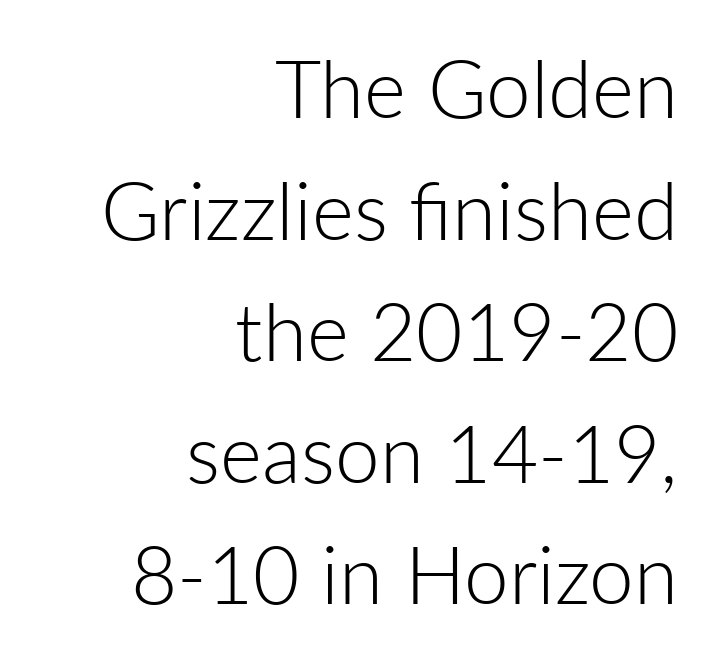
{"serif": "no", "italic": "no", "bold": "no", "weight": "light", "width": "normal", "stroke_contrast": "low", "x_height": "medium", "monospaced": "no", "underline": "no", "align": "right", "line_spacing": "normal", "line_spacing_ratio": 1.52, "letter_spacing": "normal", "letter_spacing_em": 0.0, "glyph_px": 80}
